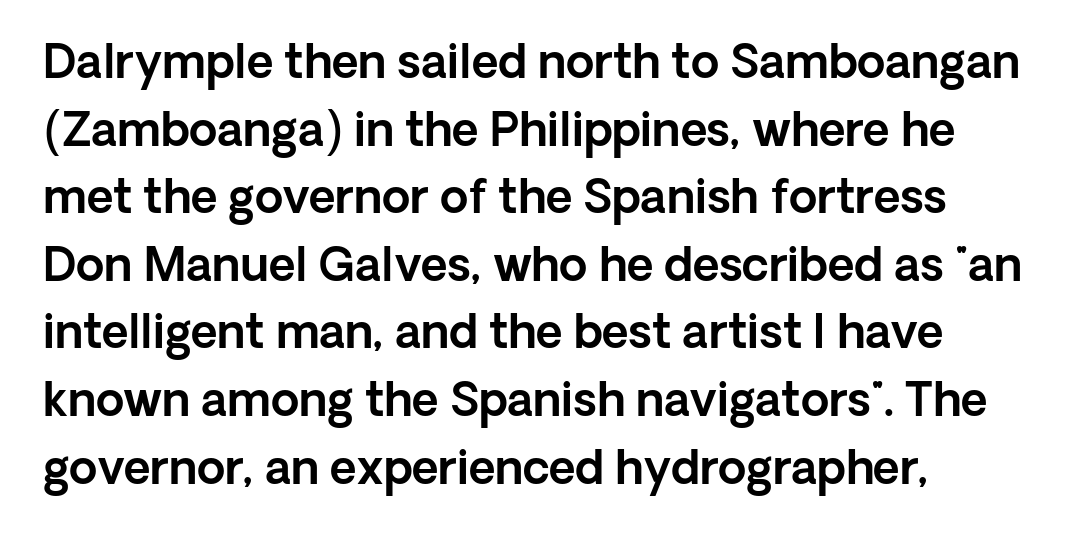
The image shows 46 px sans-serif type, upright; set left-aligned, normal line spacing (1.47x), normal letter spacing, not underlined; a medium x-height.
